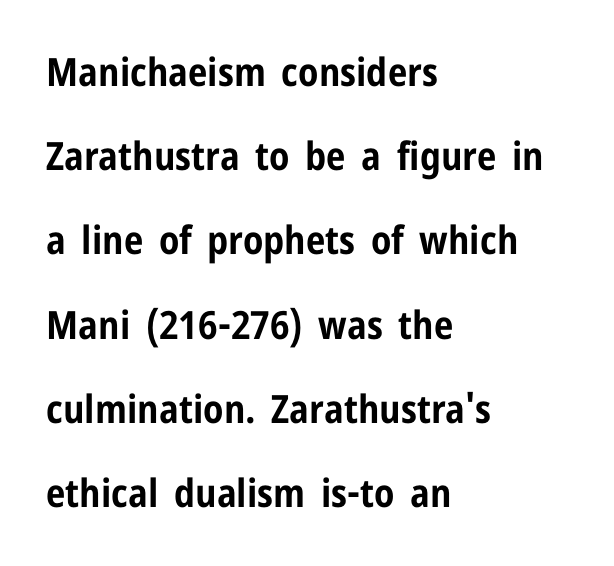
{"serif": "no", "italic": "no", "bold": "yes", "weight": "bold", "width": "condensed", "stroke_contrast": "low", "x_height": "medium", "monospaced": "no", "underline": "no", "align": "left", "line_spacing": "loose", "line_spacing_ratio": 2.16, "letter_spacing": "normal", "letter_spacing_em": 0.0, "glyph_px": 39}
